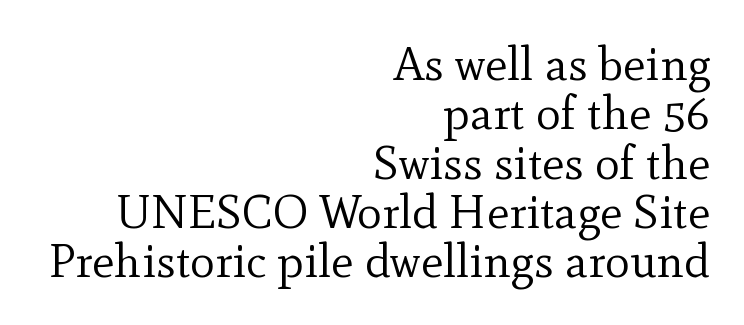
{"serif": "yes", "italic": "no", "bold": "no", "weight": "regular", "width": "normal", "x_height": "small", "monospaced": "no", "underline": "no", "align": "right", "line_spacing": "tight", "line_spacing_ratio": 1.05, "letter_spacing": "normal", "letter_spacing_em": 0.0, "glyph_px": 47}
